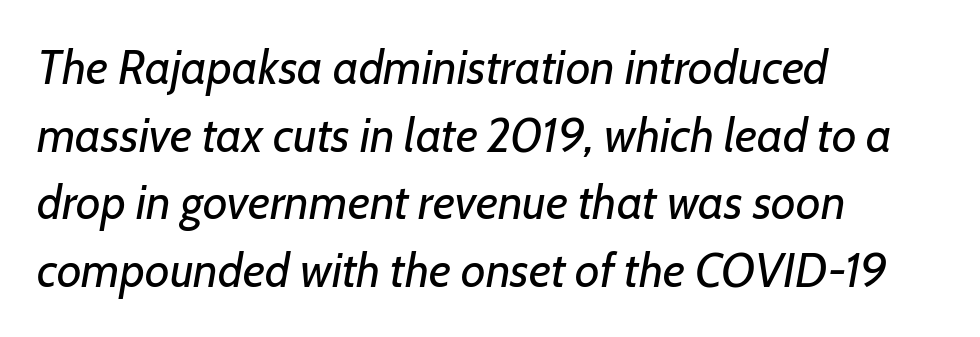
{"italic": "yes", "lean": "right", "slant_degrees": 7, "bold": "no", "weight": "regular", "width": "normal", "stroke_contrast": "low", "x_height": "medium", "monospaced": "no", "underline": "no", "align": "left", "line_spacing": "normal", "line_spacing_ratio": 1.41, "letter_spacing": "normal", "letter_spacing_em": 0.0, "glyph_px": 48}
